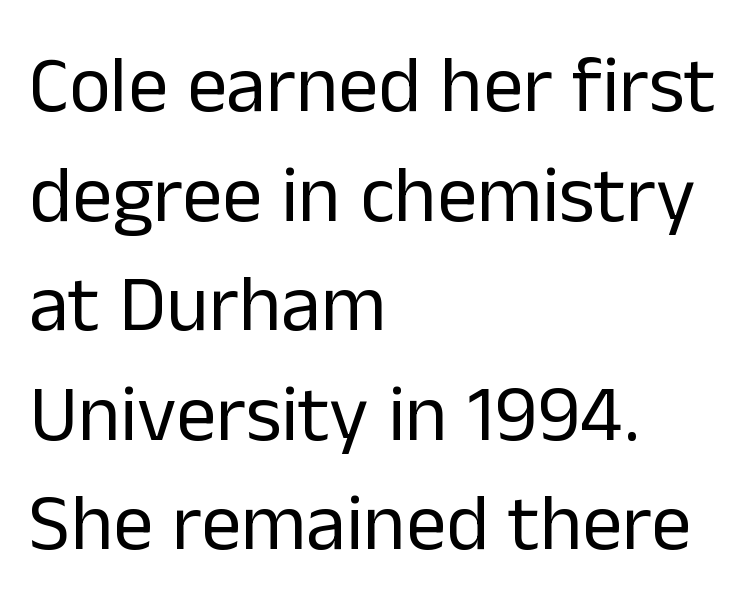
Q: Is the text bold? A: No.
Q: Is the text italic (slanted)? A: No, it is upright.
Q: Is the typeface a serif or a sans-serif typeface? A: Sans-serif.
Q: Is the text underlined? A: No.
Q: How is the paragraph aligned? A: Left-aligned.
Q: Is the spacing between letters normal or unusually wide? A: Normal.
Q: Is the spacing between lines tight, normal or loose? A: Normal.
Q: Width (condensed, normal, or wide)? A: Normal.
Q: Stroke contrast? A: Low.
Q: x-height? A: Medium.
Q: Monospaced? A: No.
